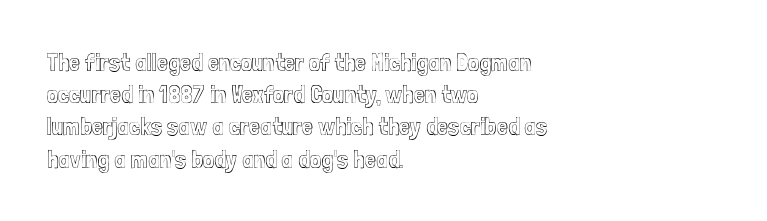
No italicization has been applied; the sample stays upright. This sample uses plain, unmodified letter spacing. Decoration check: the copy has no underline. The typesetter chose a ragged-right arrangement here. Interline gaps are of average width in this sample.
